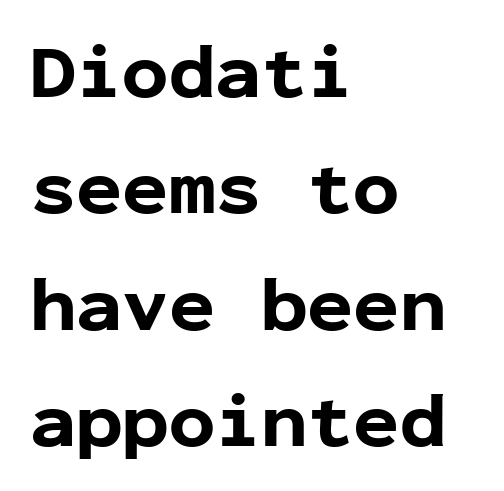
{"serif": "no", "italic": "no", "bold": "yes", "weight": "bold", "width": "normal", "stroke_contrast": "low", "x_height": "medium", "monospaced": "yes", "underline": "no", "align": "left", "line_spacing": "normal", "line_spacing_ratio": 1.51, "letter_spacing": "normal", "letter_spacing_em": 0.0, "glyph_px": 77}
